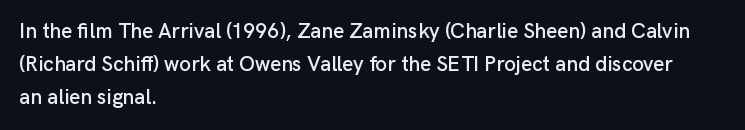
Do the letters lean? They stand straight. You could call the tracking neutral — neither tight nor loose. The passage shown is not underscored anywhere. The ragged edge is on the right, which tells us the setting is flush left. Students, observe: this is what conventionally led text looks like.
